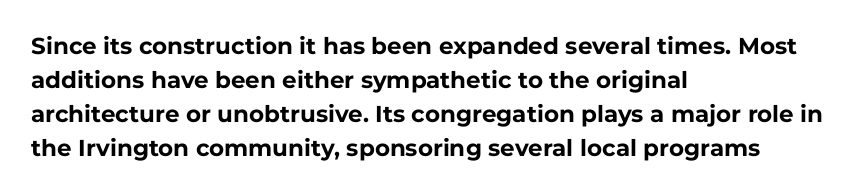
Q: Is the text bold? A: Yes.
Q: Is the text italic (slanted)? A: No, it is upright.
Q: Is the text underlined? A: No.
Q: How is the paragraph aligned? A: Left-aligned.
Q: Is the spacing between letters normal or unusually wide? A: Normal.
Q: Is the spacing between lines tight, normal or loose? A: Normal.
